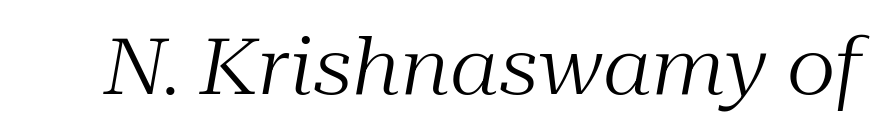
{"serif": "yes", "italic": "yes", "lean": "right", "slant_degrees": 10, "bold": "no", "weight": "regular", "width": "normal", "stroke_contrast": "medium", "x_height": "medium", "monospaced": "no", "underline": "no", "letter_spacing": "normal", "letter_spacing_em": 0.0, "glyph_px": 77}
